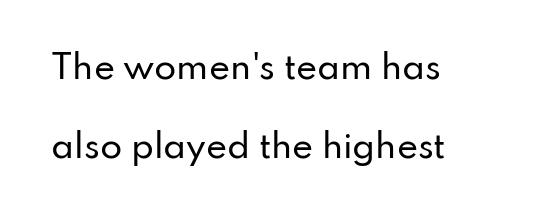
{"serif": "no", "italic": "no", "width": "normal", "stroke_contrast": "low", "x_height": "small", "monospaced": "no", "underline": "no", "line_spacing": "loose", "line_spacing_ratio": 2.47, "letter_spacing": "normal", "letter_spacing_em": 0.0, "glyph_px": 32}
